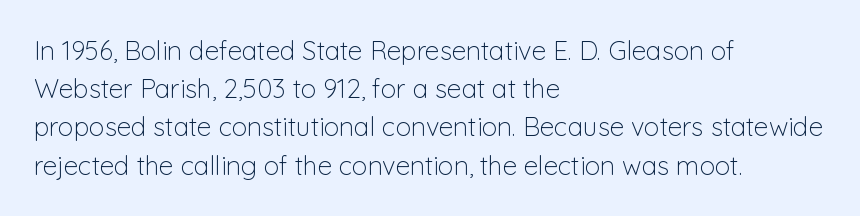
Q: Is the text bold? A: No.
Q: Is the text italic (slanted)? A: No, it is upright.
Q: Is the text underlined? A: No.
Q: How is the paragraph aligned? A: Left-aligned.
Q: Is the spacing between letters normal or unusually wide? A: Normal.
Q: Is the spacing between lines tight, normal or loose? A: Normal.
